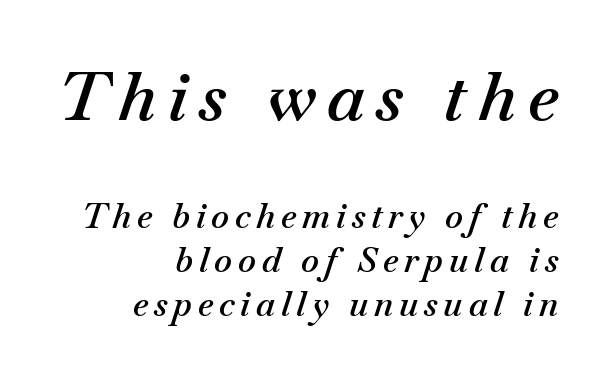
{"italic": "yes", "lean": "right", "slant_degrees": 18, "bold": "semi", "weight": "semibold", "width": "normal", "stroke_contrast": "medium", "x_height": "small", "monospaced": "no", "underline": "no", "align": "right", "line_spacing": "normal", "line_spacing_ratio": 1.29, "larger_block": "first", "size_ratio": 2.0, "glyph_px": 68}
